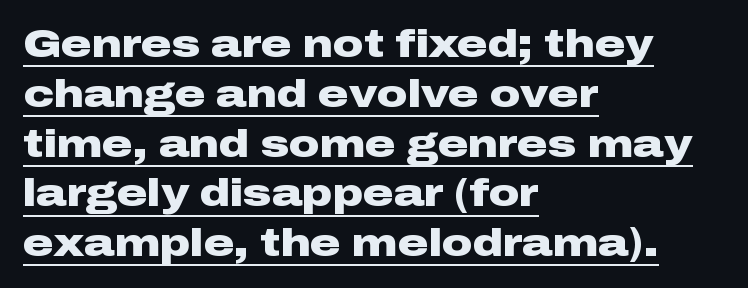
The image shows 38 px heavy, wide sans-serif type, upright; set left-aligned, normal line spacing (1.31x), normal letter spacing, underlined; low stroke contrast and a medium x-height.
